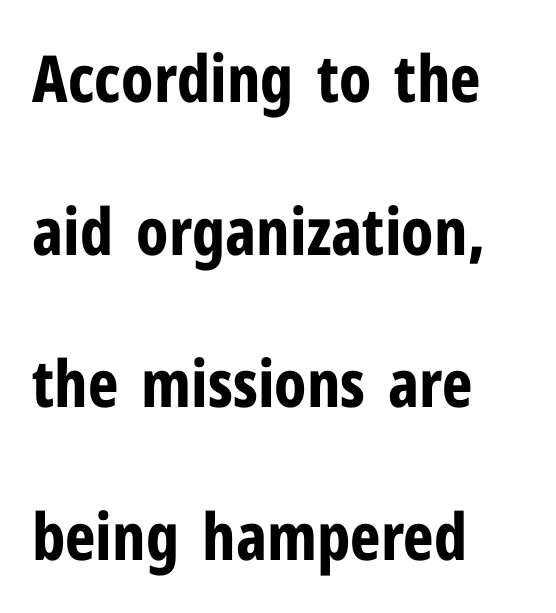
Q: Is the text bold? A: Yes.
Q: Is the text italic (slanted)? A: No, it is upright.
Q: Is the typeface a serif or a sans-serif typeface? A: Sans-serif.
Q: Is the text underlined? A: No.
Q: How is the paragraph aligned? A: Left-aligned.
Q: Is the spacing between letters normal or unusually wide? A: Normal.
Q: Is the spacing between lines tight, normal or loose? A: Loose.
Q: Width (condensed, normal, or wide)? A: Condensed.
Q: Stroke contrast? A: Low.
Q: x-height? A: Medium.
Q: Monospaced? A: No.
